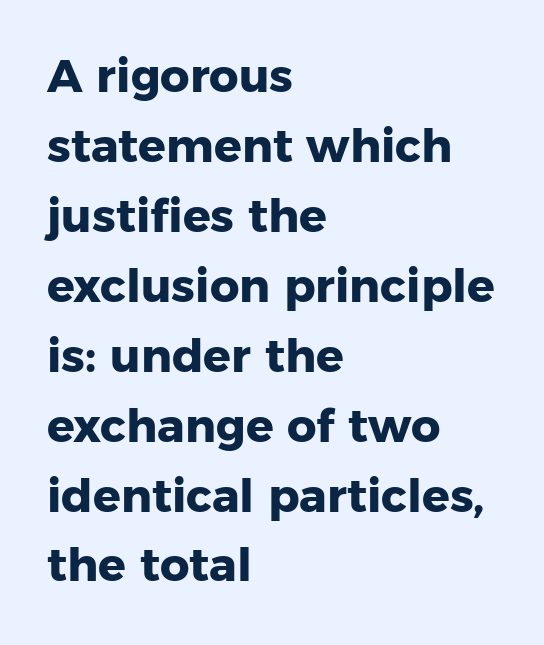
{"serif": "no", "italic": "no", "bold": "yes", "weight": "heavy", "width": "normal", "stroke_contrast": "low", "x_height": "medium", "monospaced": "no", "underline": "no", "align": "left", "line_spacing": "normal", "line_spacing_ratio": 1.52, "letter_spacing": "normal", "letter_spacing_em": 0.0, "glyph_px": 46}
